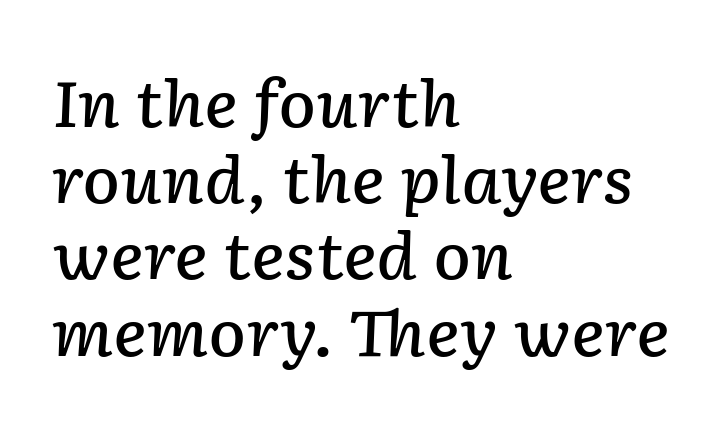
The image shows 63 px semibold type, italic (leaning right); set left-aligned, line spacing 1.21x, normal letter spacing, not underlined; low stroke contrast and a medium x-height.
